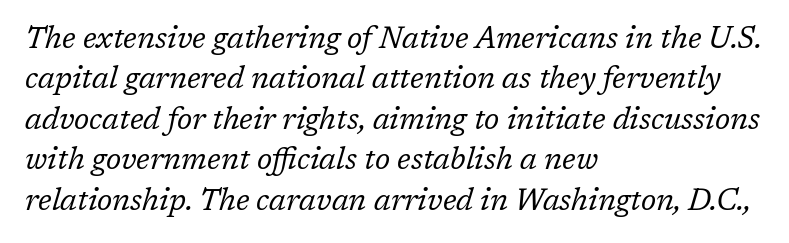
{"serif": "yes", "italic": "yes", "lean": "right", "slant_degrees": 17, "bold": "no", "weight": "regular", "width": "normal", "stroke_contrast": "low", "x_height": "medium", "monospaced": "no", "underline": "no", "align": "left", "line_spacing": "normal", "line_spacing_ratio": 1.35, "letter_spacing": "normal", "letter_spacing_em": 0.0, "glyph_px": 30}
